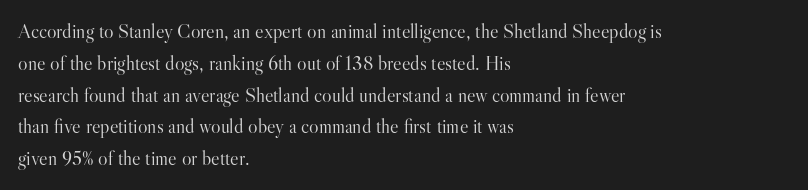
This is not heavy type; no bold has been used. Tracking here is standard; glyphs follow each other at the usual distance. Horizontal bands of white between lines are of average thickness. Underlining? Definitely not there. A student would call this left alignment; a typographer would say flush left, rag right.
